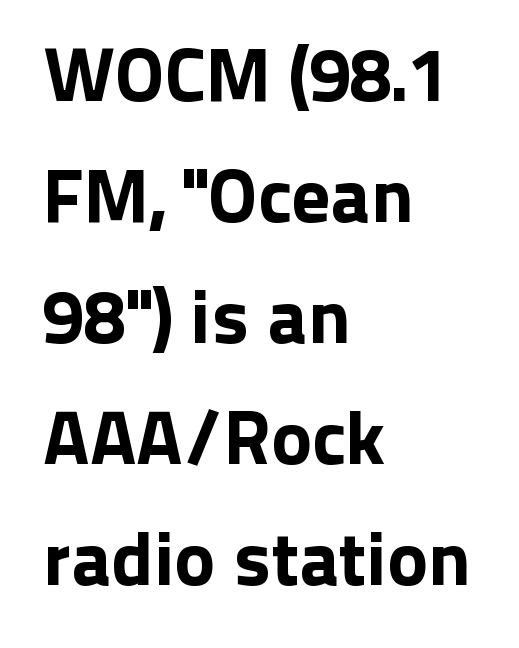
Think of a printed novel: that variable character pitch is what you see here. Glance below the letters and you will spot only blank space. Regarding serifs, this sample does without them. Notice how the passage keeps a crisp vertical edge on the left only. This block has exactly the height ordinary leading produces. When letters stand straight like this, we call the style roman or upright.
